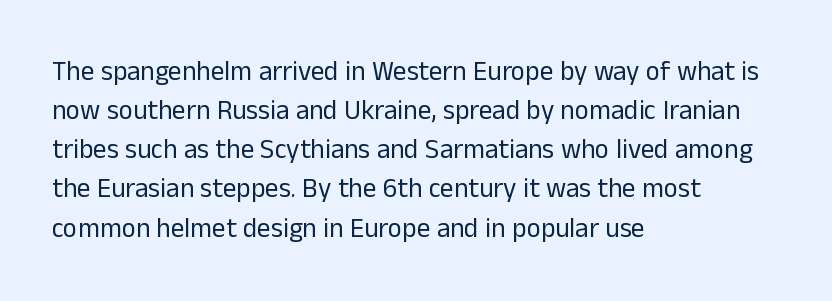
Q: Is the text bold? A: No.
Q: Is the text italic (slanted)? A: No, it is upright.
Q: Is the text underlined? A: No.
Q: How is the paragraph aligned? A: Left-aligned.
Q: Is the spacing between letters normal or unusually wide? A: Normal.
Q: Is the spacing between lines tight, normal or loose? A: Normal.
